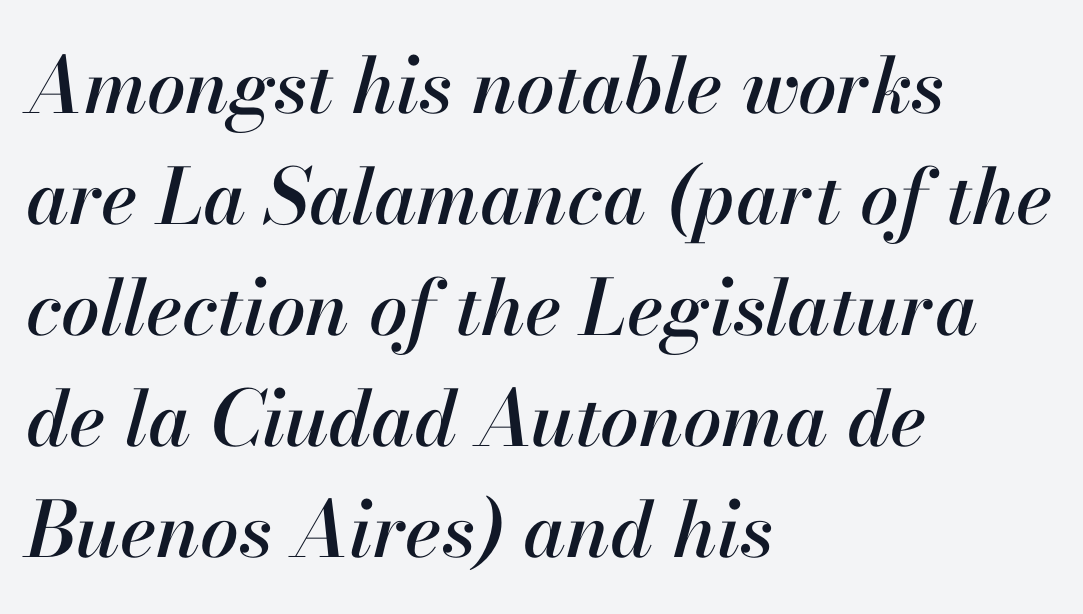
The typesetter chose a ragged-right arrangement here. The glyphs look as if they've been sheared to an angle. Proportional: the letters do not fall into vertical columns. The gap between lines stays unmarked. Glyph-to-glyph distance matches everyday printed text.
